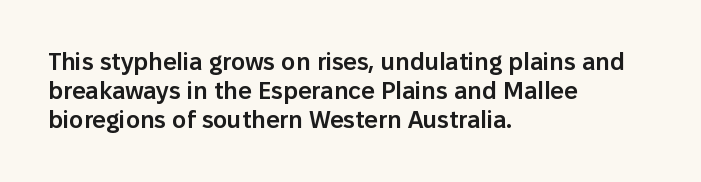
Q: Is the text bold? A: Semi-bold.
Q: Is the text italic (slanted)? A: No, it is upright.
Q: Is the text underlined? A: No.
Q: How is the paragraph aligned? A: Left-aligned.
Q: Is the spacing between letters normal or unusually wide? A: Normal.
